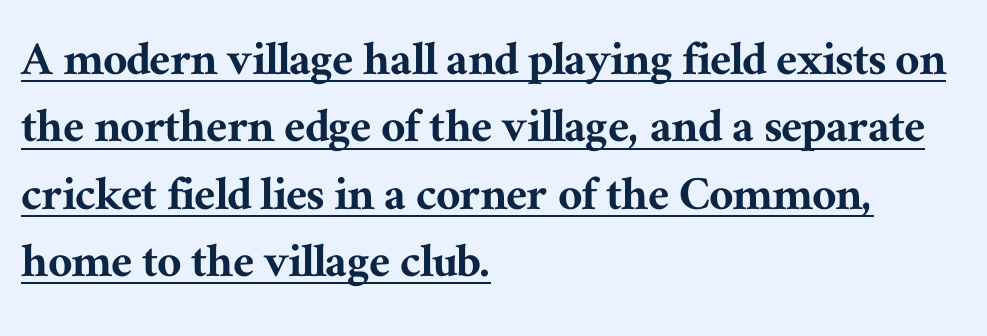
Q: Is the text italic (slanted)? A: No, it is upright.
Q: Is the typeface a serif or a sans-serif typeface? A: Serif.
Q: Is the text underlined? A: Yes.
Q: How is the paragraph aligned? A: Left-aligned.
Q: Is the spacing between letters normal or unusually wide? A: Normal.
Q: Is the spacing between lines tight, normal or loose? A: Normal.
Q: Width (condensed, normal, or wide)? A: Normal.
Q: Stroke contrast? A: Medium.
Q: x-height? A: Medium.
Q: Monospaced? A: No.
